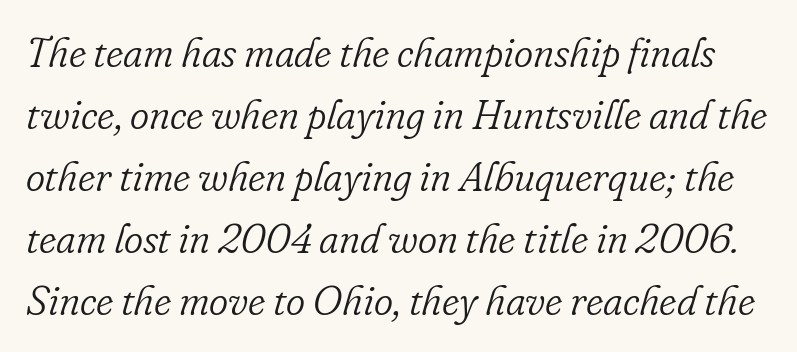
Weight: regular or lighter. Unmarked baselines from the first word to the last. You could not count columns in this text — the font is proportionally spaced. Leading matches the norm, producing a regular column. In terms of letterform style, serifs are clearly present.
